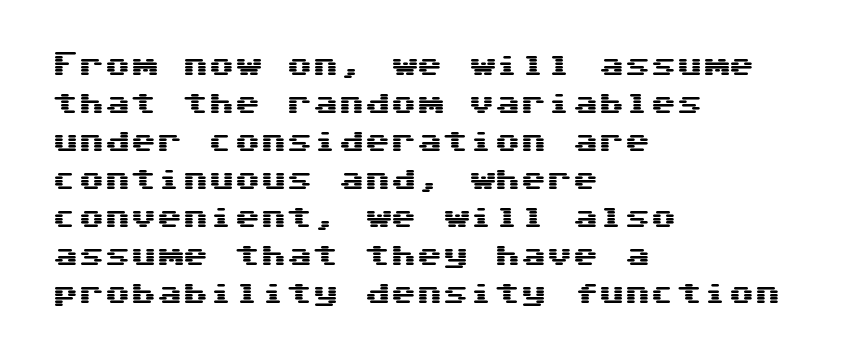
Vertical strokes here are truly vertical. Inter-character spacing is left at the font's built-in metrics. Beneath every word, the page is bare. The typesetter chose a ragged-right arrangement here. Quick note: interline space is typical.
